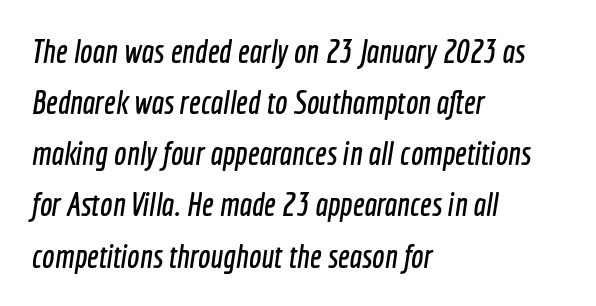
Note the varied advance widths — an 'i' is clearly narrower than an 'm'. Examine the stroke ends and you'll find no serifs. Horizontal alignment here is leftward, the default for most running prose. This rendering features lettering with no underline.
